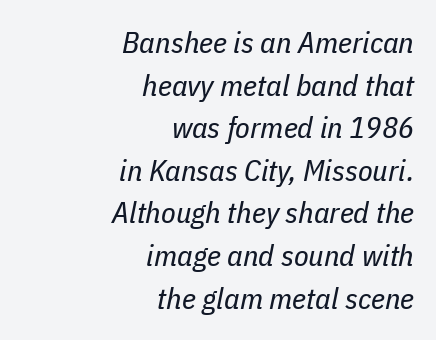
Lines of text with bare space underneath. A typesetter would call this proportional, since set widths differ per character. This rendering leaves character spacing at its baseline value. Leading matches the norm, producing a regular column. It's the slanting kind of type.
